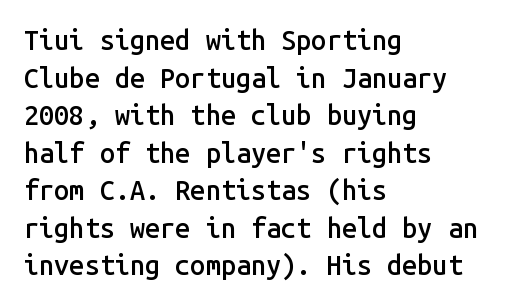
{"italic": "no", "bold": "semi", "underline": "no", "align": "left", "line_spacing": "normal", "line_spacing_ratio": 1.39, "letter_spacing": "normal", "letter_spacing_em": 0.0, "glyph_px": 27}
